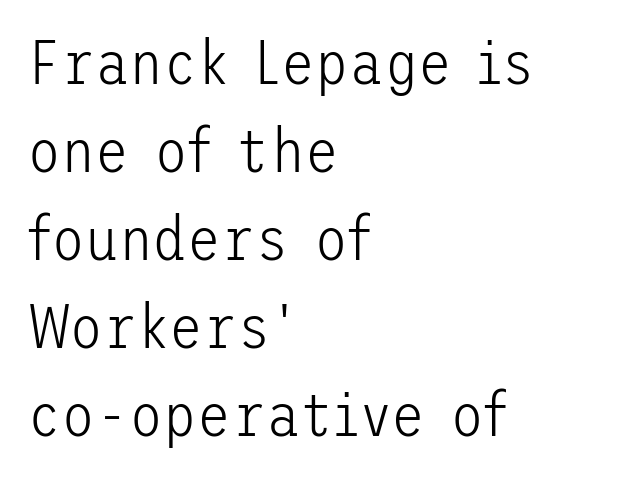
The face looks like a standard text weight, possibly lighter. Rows of type keep a routine distance in the vertical direction. The lines are quadded left. Posture: straight, roman, zero tilt.
